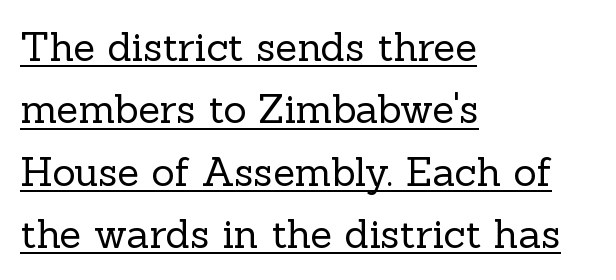
Q: Is the text bold? A: No.
Q: Is the text italic (slanted)? A: No, it is upright.
Q: Is the typeface a serif or a sans-serif typeface? A: Serif.
Q: Is the text underlined? A: Yes.
Q: How is the paragraph aligned? A: Left-aligned.
Q: Is the spacing between letters normal or unusually wide? A: Normal.
Q: Is the spacing between lines tight, normal or loose? A: Normal.
Q: Width (condensed, normal, or wide)? A: Normal.
Q: x-height? A: Medium.
Q: Monospaced? A: No.
